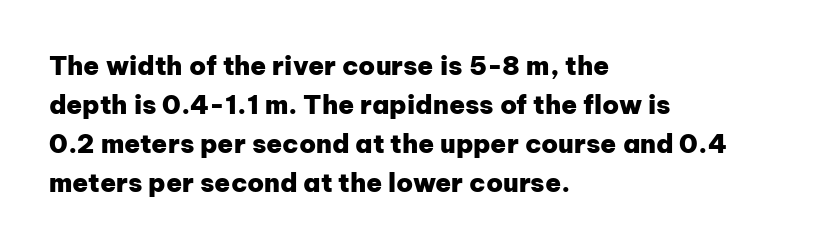
{"italic": "no", "bold": "yes", "underline": "no", "align": "left", "line_spacing": "normal", "line_spacing_ratio": 1.5, "letter_spacing": "normal", "letter_spacing_em": 0.0, "glyph_px": 26}
